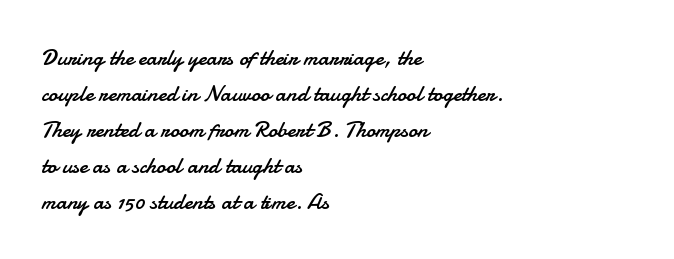
Q: Is the text bold? A: No.
Q: Is the text italic (slanted)? A: Yes.
Q: Is the text underlined? A: No.
Q: How is the paragraph aligned? A: Left-aligned.
Q: Is the spacing between letters normal or unusually wide? A: Normal.
Q: Is the spacing between lines tight, normal or loose? A: Normal.
